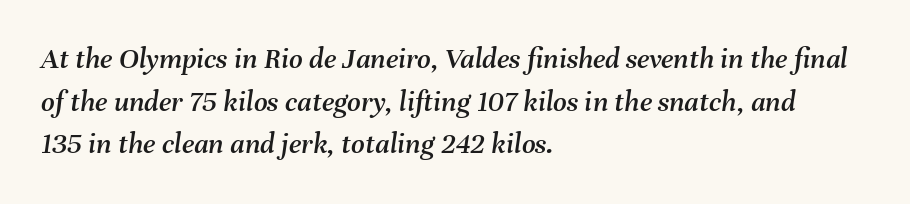
{"italic": "yes", "lean": "right", "slant_degrees": 8, "width": "normal", "stroke_contrast": "medium", "x_height": "medium", "monospaced": "no", "underline": "no", "align": "left", "line_spacing": "normal", "line_spacing_ratio": 1.42, "letter_spacing": "normal", "letter_spacing_em": 0.0, "glyph_px": 30}
